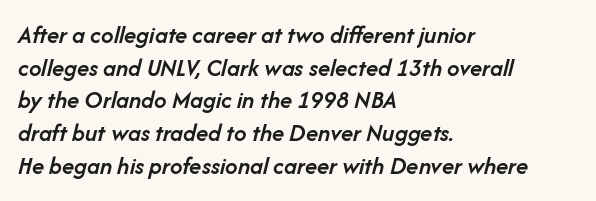
Q: Is the text bold? A: Semi-bold.
Q: Is the text italic (slanted)? A: Yes, it leans right by about 14 degrees.
Q: Is the text underlined? A: No.
Q: How is the paragraph aligned? A: Left-aligned.
Q: Is the spacing between letters normal or unusually wide? A: Normal.
Q: Is the spacing between lines tight, normal or loose? A: Normal.
